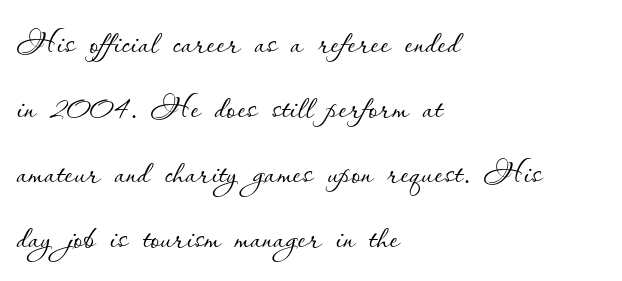
{"bold": "no", "weight": "thin", "width": "normal", "stroke_contrast": "low", "x_height": "small", "monospaced": "no", "underline": "no", "align": "left", "line_spacing": "normal", "line_spacing_ratio": 1.41, "letter_spacing": "normal", "letter_spacing_em": 0.0, "glyph_px": 46}
